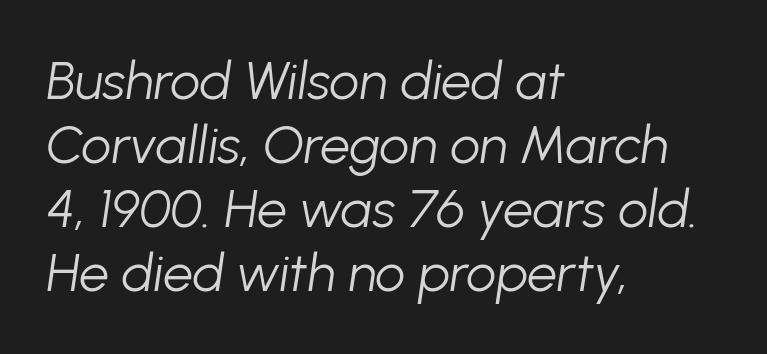
Q: Is the text bold? A: No.
Q: Is the text italic (slanted)? A: Yes, it leans right by about 8 degrees.
Q: Is the text underlined? A: No.
Q: How is the paragraph aligned? A: Left-aligned.
Q: Is the spacing between letters normal or unusually wide? A: Normal.
Q: Width (condensed, normal, or wide)? A: Normal.
Q: Stroke contrast? A: Low.
Q: x-height? A: Medium.
Q: Monospaced? A: No.
